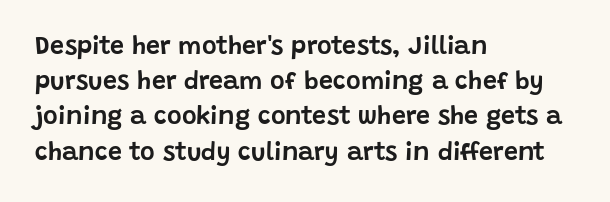
Q: Is the text italic (slanted)? A: No, it is upright.
Q: Is the text underlined? A: No.
Q: How is the paragraph aligned? A: Left-aligned.
Q: Is the spacing between letters normal or unusually wide? A: Normal.
Q: Is the spacing between lines tight, normal or loose? A: Normal.
